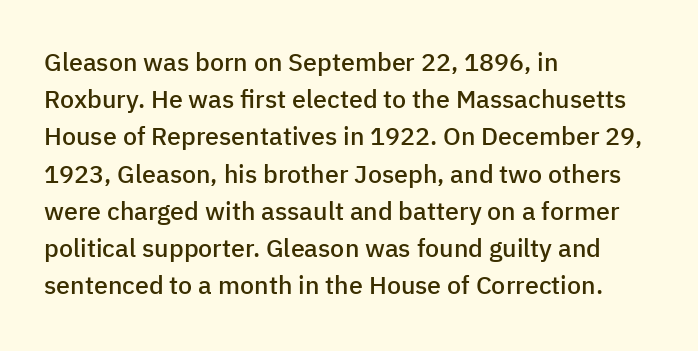
Q: Is the text bold? A: Semi-bold.
Q: Is the text italic (slanted)? A: No, it is upright.
Q: Is the text underlined? A: No.
Q: How is the paragraph aligned? A: Left-aligned.
Q: Is the spacing between letters normal or unusually wide? A: Normal.
Q: Is the spacing between lines tight, normal or loose? A: Normal.
